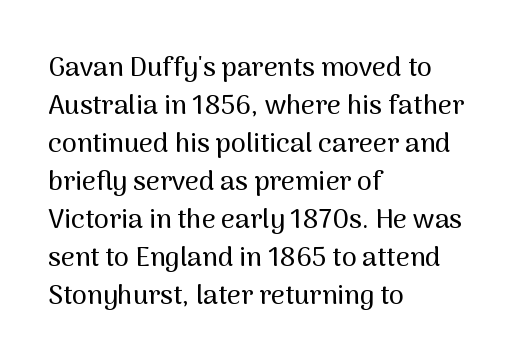
Every stem runs plumb, perpendicular to the baseline. No extra tracking has been applied to these lines. Students, observe: this is what conventionally led text looks like. The rendering anchors every line to the left-hand side. Just letters on the line, the space beneath them empty.
